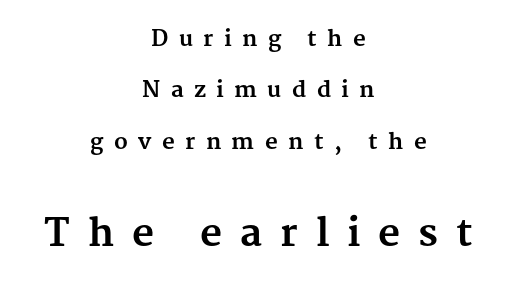
The paragraph has two soft edges and a firm central axis. Character widths vary here, with narrow letters taking less room than wide ones. Unlike italic type, these characters show no tilt at all. What's the leading like? Stretched, with rows far apart. Caption: expanded tracking, letters set apart.
